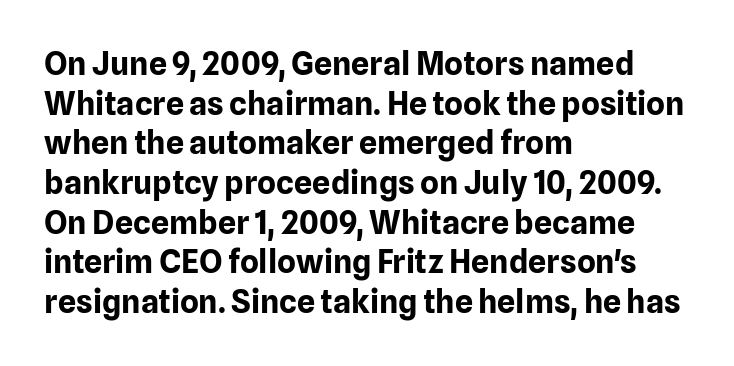
{"serif": "no", "italic": "no", "bold": "yes", "weight": "bold", "width": "normal", "stroke_contrast": "low", "x_height": "medium", "monospaced": "no", "underline": "no", "align": "left", "line_spacing_ratio": 1.24, "letter_spacing": "normal", "letter_spacing_em": 0.0, "glyph_px": 32}
